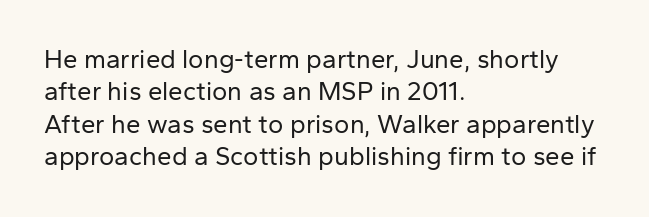
The image shows 26 px text type, upright; set left-aligned, normal line spacing (1.25x), normal letter spacing, not underlined.
